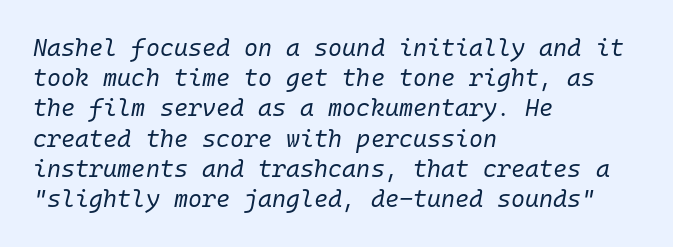
The image shows 24 px text type, italic (leaning right); set left-aligned, normal line spacing (1.26x), normal letter spacing, not underlined.
